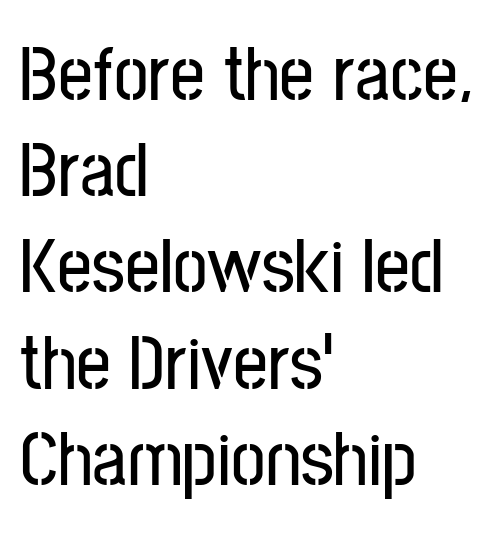
The string is rendered with underlining switched off. Evenly set lines give the paragraph a standard silhouette. Look at the tracking — it's just the regular setting, nothing added. Posture: straight, roman, zero tilt. Layout note: lines flush left.
